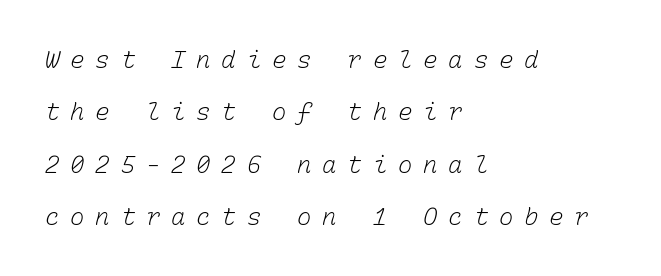
The image shows 24 px text type; set left-aligned, loose line spacing (2.18x), unusually wide letter spacing (+0.45 em), not underlined.
